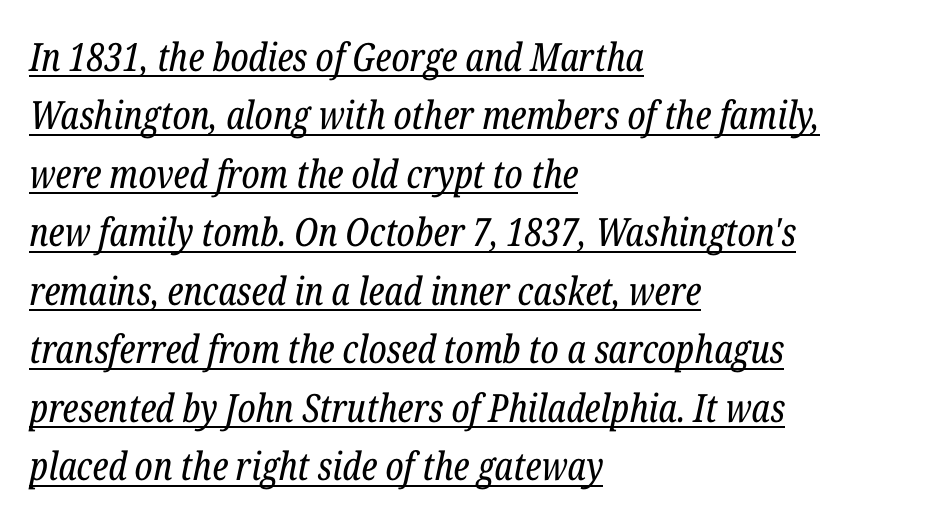
Q: Is the text bold? A: No.
Q: Is the text italic (slanted)? A: Yes, it leans right by about 12 degrees.
Q: Is the typeface a serif or a sans-serif typeface? A: Serif.
Q: Is the text underlined? A: Yes.
Q: How is the paragraph aligned? A: Left-aligned.
Q: Is the spacing between letters normal or unusually wide? A: Normal.
Q: Is the spacing between lines tight, normal or loose? A: Normal.
Q: Width (condensed, normal, or wide)? A: Condensed.
Q: Stroke contrast? A: Low.
Q: x-height? A: Medium.
Q: Monospaced? A: No.
